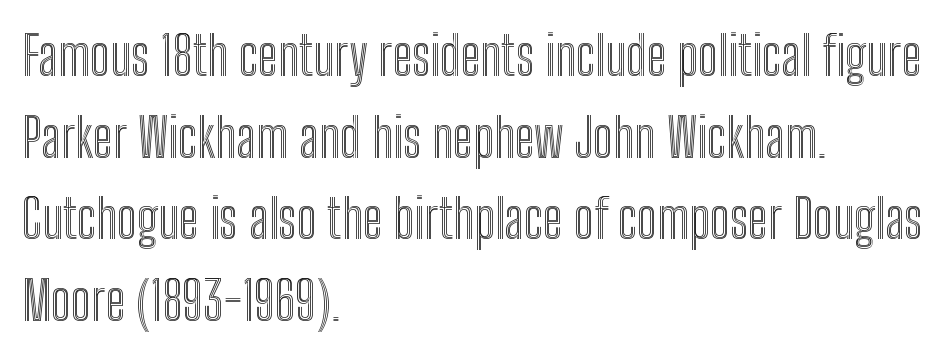
The image shows 54 px condensed type, upright; set left-aligned, normal line spacing (1.51x), normal letter spacing, not underlined; a medium x-height.
